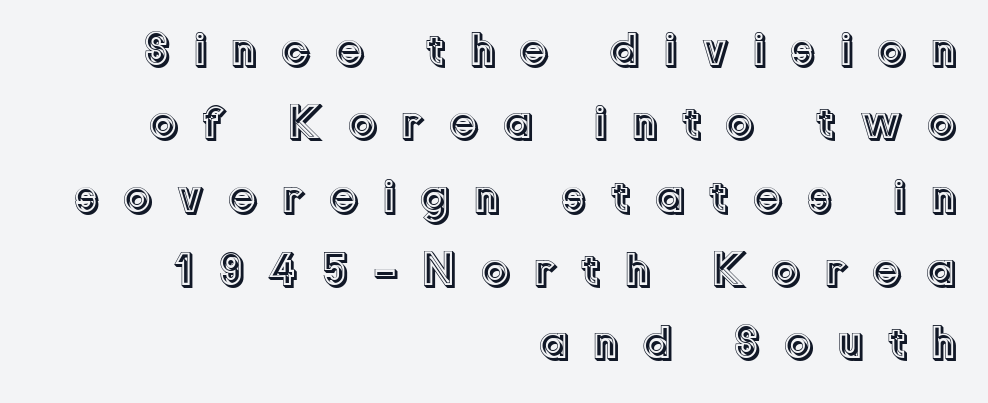
The area under the type is left untouched. The letters stand upright; this is a roman face. Display-style spreading of the glyphs; the letterfit is very open. Short and long lines alike share a common ending point at right. Summary of vertical rhythm: regular, with standard interline spacing.
